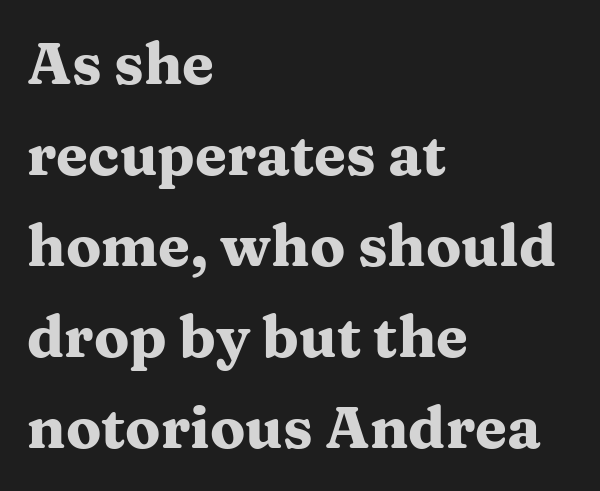
Q: Is the text bold? A: Yes.
Q: Is the text italic (slanted)? A: No, it is upright.
Q: Is the typeface a serif or a sans-serif typeface? A: Serif.
Q: Is the text underlined? A: No.
Q: How is the paragraph aligned? A: Left-aligned.
Q: Is the spacing between letters normal or unusually wide? A: Normal.
Q: Is the spacing between lines tight, normal or loose? A: Normal.
Q: Width (condensed, normal, or wide)? A: Wide.
Q: Stroke contrast? A: Medium.
Q: x-height? A: Medium.
Q: Monospaced? A: No.
